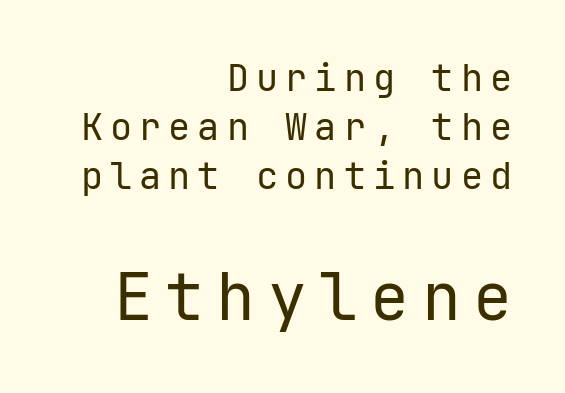
{"serif": "no", "italic": "no", "bold": "no", "weight": "regular", "width": "normal", "stroke_contrast": "low", "x_height": "medium", "underline": "no", "align": "right", "line_spacing": "normal", "line_spacing_ratio": 1.33, "larger_block": "second", "size_ratio": 1.76, "glyph_px": 65}
